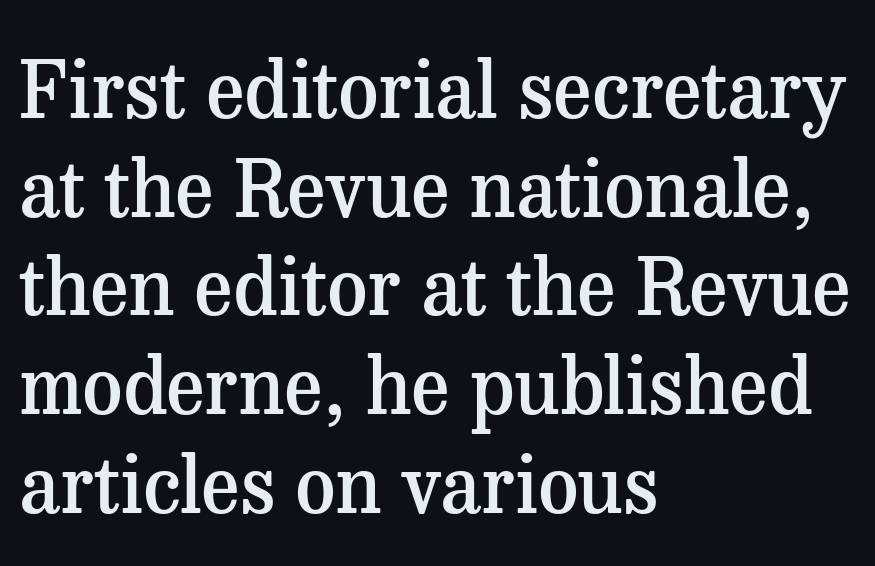
The image shows 79 px semibold serif type, upright; set left-aligned, normal line spacing (1.25x), normal letter spacing, not underlined; medium stroke contrast and a medium x-height.
